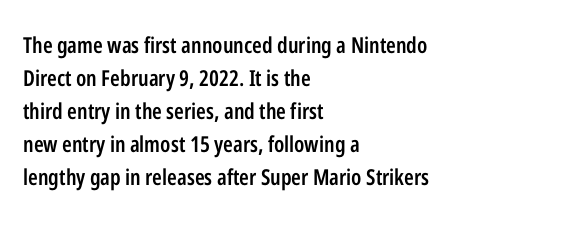
{"italic": "no", "bold": "semi", "underline": "no", "align": "left", "line_spacing": "normal", "line_spacing_ratio": 1.5, "letter_spacing": "normal", "letter_spacing_em": 0.0, "glyph_px": 22}
